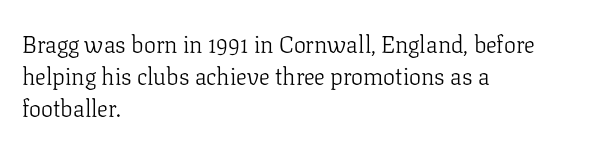
The image shows 24 px text type, upright; set left-aligned, normal line spacing (1.33x), normal letter spacing, not underlined.
